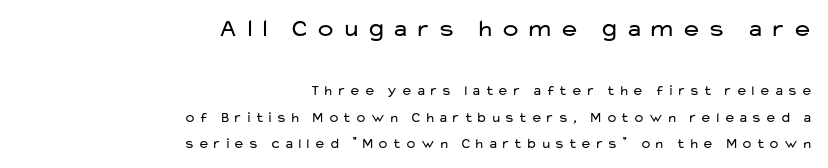
Q: Is the text bold? A: No.
Q: Is the text italic (slanted)? A: No, it is upright.
Q: Is the text underlined? A: No.
Q: How is the paragraph aligned? A: Right-aligned.
Q: Is the spacing between letters normal or unusually wide? A: Unusually wide.
Q: Which block of text is set in a larger size, the first (top) or the second (bottom)? A: The first (top) one.
